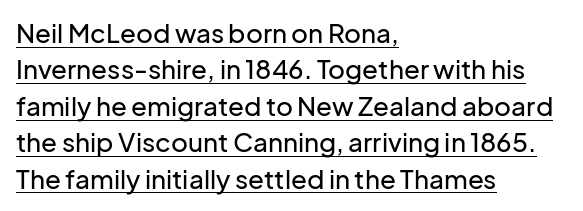
Descenders here cross a horizontal rule under the line. There is no visible air inserted between adjacent glyphs. Caption: multi-line text, flush left, ragged right. In terms of leading, this rendering sits right in the middle. Posture: vertical.
